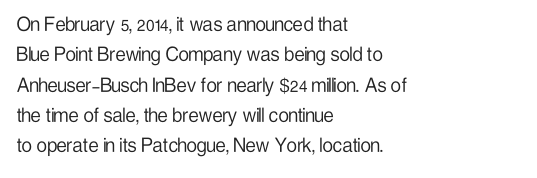
The image shows 23 px text type, upright; set left-aligned, normal line spacing (1.32x), normal letter spacing, not underlined.
